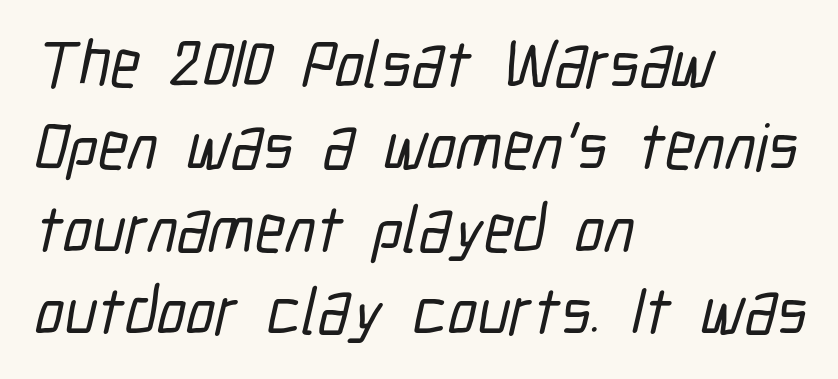
Only glyphs here, with clear space below each row. Letterform terminals end flat and unadorned throughout the passage. The passage is arranged the way most books set body copy — flush left. Default kerning and tracking; the words read as compact shapes. Regular leading.
